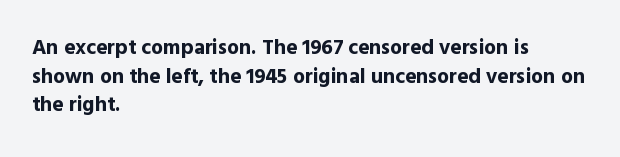
The image shows 21 px bold type, upright; set left-aligned, normal line spacing (1.36x), normal letter spacing, not underlined.
